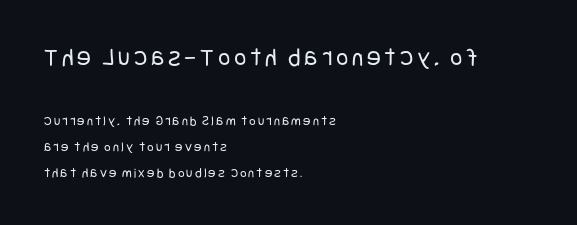
The image shows 26 px text type, upright; set left-aligned, line spacing 1.86x, not underlined; the first (top) block is 1.86x larger.
